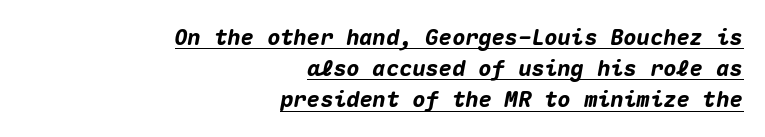
Typographic density is high because the face is bold. Interline gaps are of average width in this sample. The passage shown leans; its letterforms are oblique. The line texture is even and compact thanks to regular tracking. Descenders here cross a horizontal rule under the line. In CSS terms this would be text-align: right.
